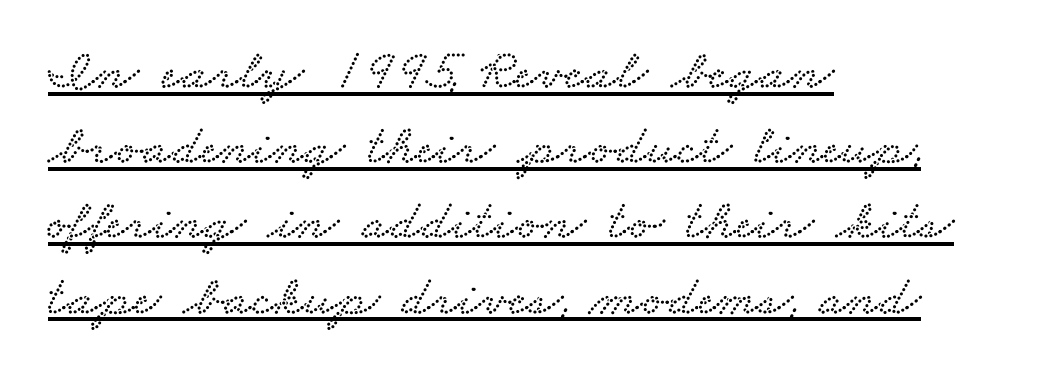
Q: Is the typeface a serif or a sans-serif typeface? A: Serif.
Q: Is the text underlined? A: Yes.
Q: How is the paragraph aligned? A: Left-aligned.
Q: Is the spacing between letters normal or unusually wide? A: Normal.
Q: Is the spacing between lines tight, normal or loose? A: Normal.
Q: Width (condensed, normal, or wide)? A: Wide.
Q: Stroke contrast? A: Low.
Q: x-height? A: Small.
Q: Monospaced? A: No.
